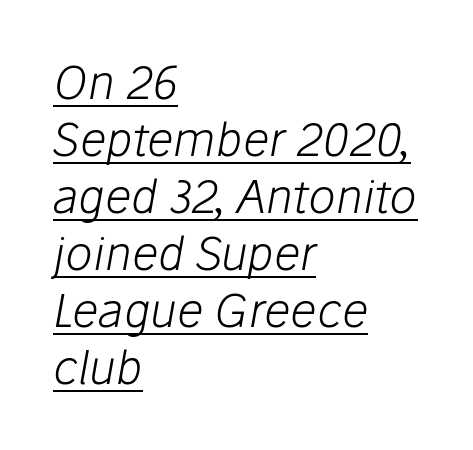
The image shows 46 px light type, italic (leaning right); set left-aligned, line spacing 1.24x, normal letter spacing, underlined; low stroke contrast and a medium x-height.
